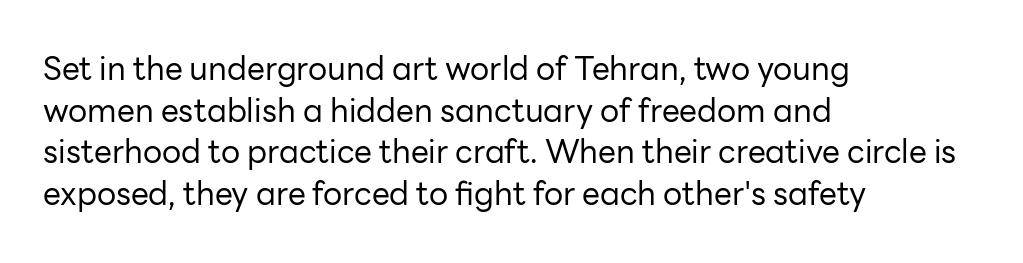
Q: Is the text bold? A: No.
Q: Is the text italic (slanted)? A: No, it is upright.
Q: Is the typeface a serif or a sans-serif typeface? A: Sans-serif.
Q: Is the text underlined? A: No.
Q: How is the paragraph aligned? A: Left-aligned.
Q: Is the spacing between letters normal or unusually wide? A: Normal.
Q: Is the spacing between lines tight, normal or loose? A: Normal.
Q: Width (condensed, normal, or wide)? A: Normal.
Q: Stroke contrast? A: Low.
Q: x-height? A: Medium.
Q: Monospaced? A: No.
